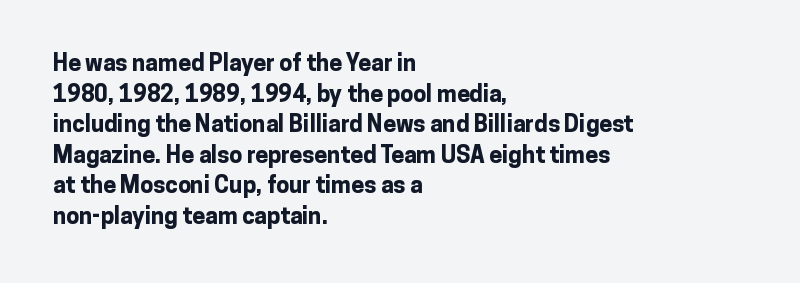
Nobody touched the tracking dial on this one. Heft: maximum for text — a bold. The rendering anchors every line to the left-hand side. The line-height multiplier appears to be the usual default.
